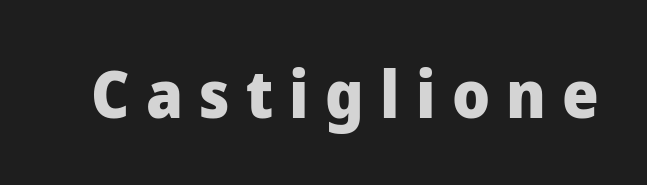
Q: Is the text bold? A: Yes.
Q: Is the text italic (slanted)? A: No, it is upright.
Q: Is the typeface a serif or a sans-serif typeface? A: Sans-serif.
Q: Is the text underlined? A: No.
Q: Is the spacing between letters normal or unusually wide? A: Unusually wide.
Q: Width (condensed, normal, or wide)? A: Normal.
Q: Stroke contrast? A: Low.
Q: x-height? A: Medium.
Q: Monospaced? A: No.
